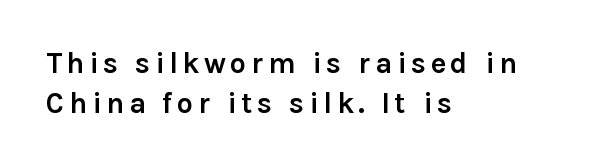
The image shows 29 px semibold sans-serif type, upright; set left-aligned, normal line spacing (1.38x), not underlined; a medium x-height.
